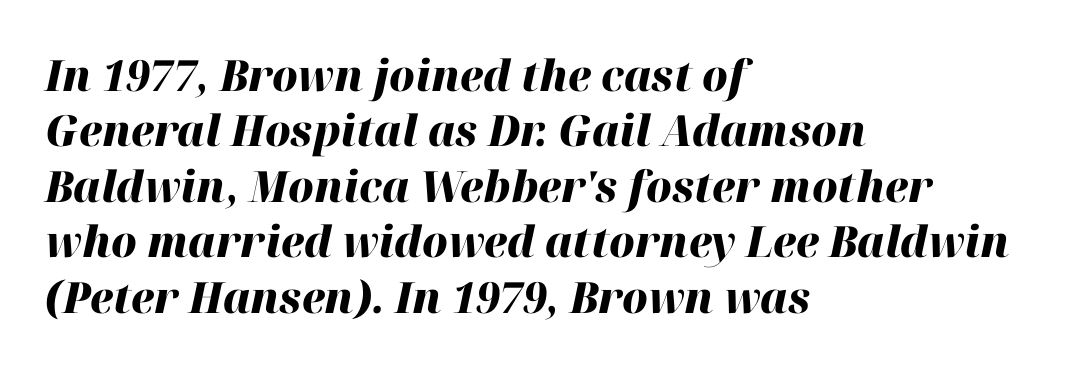
{"italic": "yes", "lean": "right", "slant_degrees": 12, "bold": "yes", "weight": "heavy", "width": "normal", "stroke_contrast": "high", "x_height": "medium", "monospaced": "no", "underline": "no", "align": "left", "line_spacing": "normal", "line_spacing_ratio": 1.29, "letter_spacing": "normal", "letter_spacing_em": 0.0, "glyph_px": 43}
